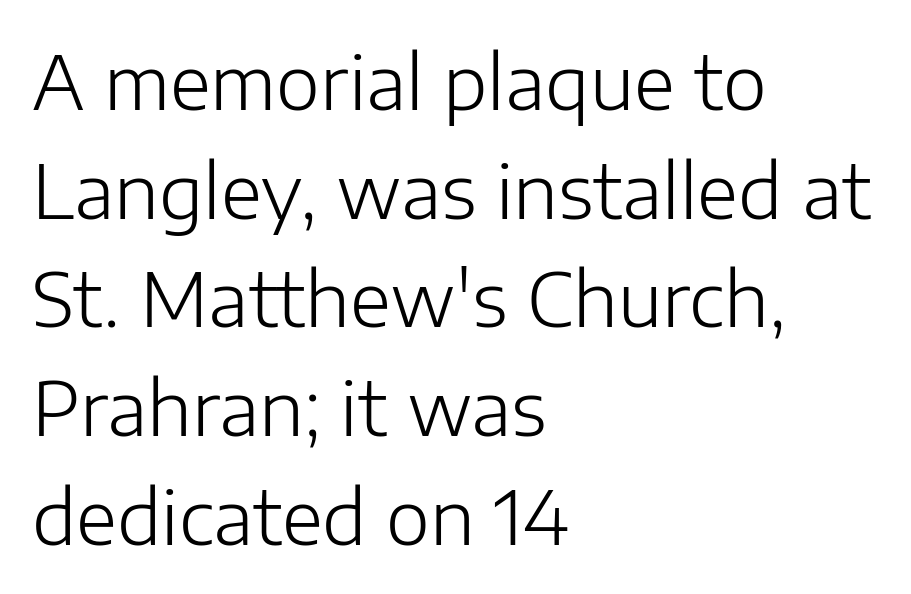
Q: Is the text bold? A: No.
Q: Is the text italic (slanted)? A: No, it is upright.
Q: Is the typeface a serif or a sans-serif typeface? A: Sans-serif.
Q: Is the text underlined? A: No.
Q: How is the paragraph aligned? A: Left-aligned.
Q: Is the spacing between letters normal or unusually wide? A: Normal.
Q: Is the spacing between lines tight, normal or loose? A: Normal.
Q: Width (condensed, normal, or wide)? A: Normal.
Q: Stroke contrast? A: Low.
Q: x-height? A: Medium.
Q: Monospaced? A: No.
